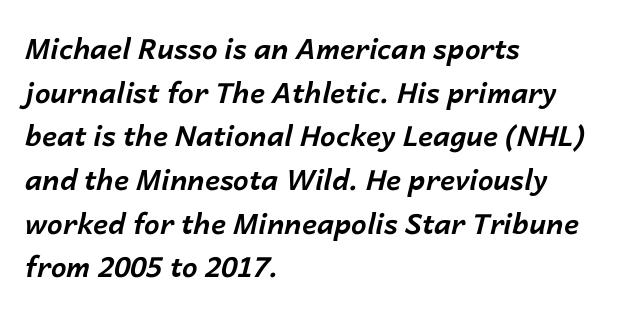
Q: Is the text bold? A: Yes.
Q: Is the text italic (slanted)? A: Yes, it leans right by about 14 degrees.
Q: Is the text underlined? A: No.
Q: How is the paragraph aligned? A: Left-aligned.
Q: Is the spacing between letters normal or unusually wide? A: Normal.
Q: Is the spacing between lines tight, normal or loose? A: Normal.
Q: Width (condensed, normal, or wide)? A: Normal.
Q: Stroke contrast? A: Low.
Q: x-height? A: Medium.
Q: Monospaced? A: No.
